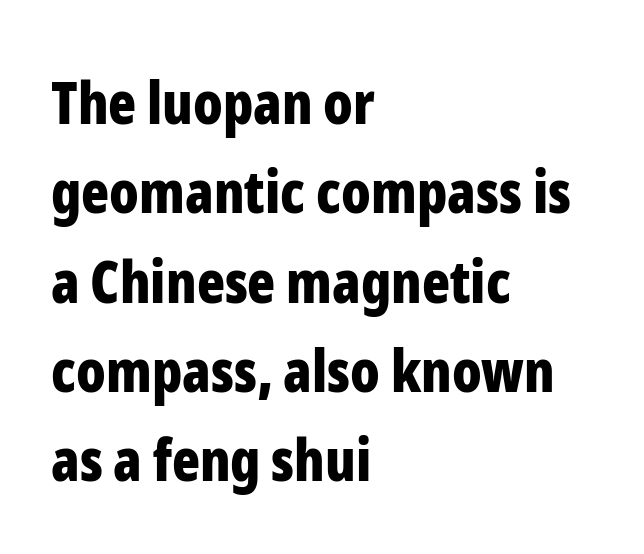
Varying glyph widths throughout — classic text-font behaviour. Visually the block forms a straight wall on the left and a jagged coastline on the right. Vertical strokes here are truly vertical. Stroke thickness is high; the sample reads as a true bold. Standard letterfit; no display-style spreading of the glyphs.
